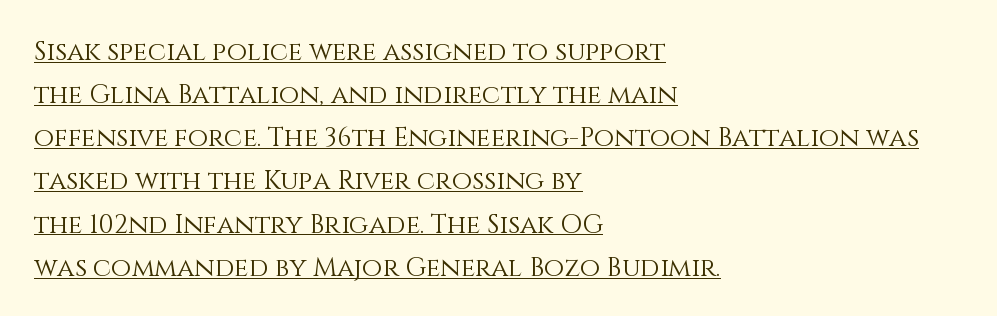
Q: Is the text bold? A: No.
Q: Is the text italic (slanted)? A: No, it is upright.
Q: Is the text underlined? A: Yes.
Q: How is the paragraph aligned? A: Left-aligned.
Q: Is the spacing between letters normal or unusually wide? A: Normal.
Q: Is the spacing between lines tight, normal or loose? A: Normal.
